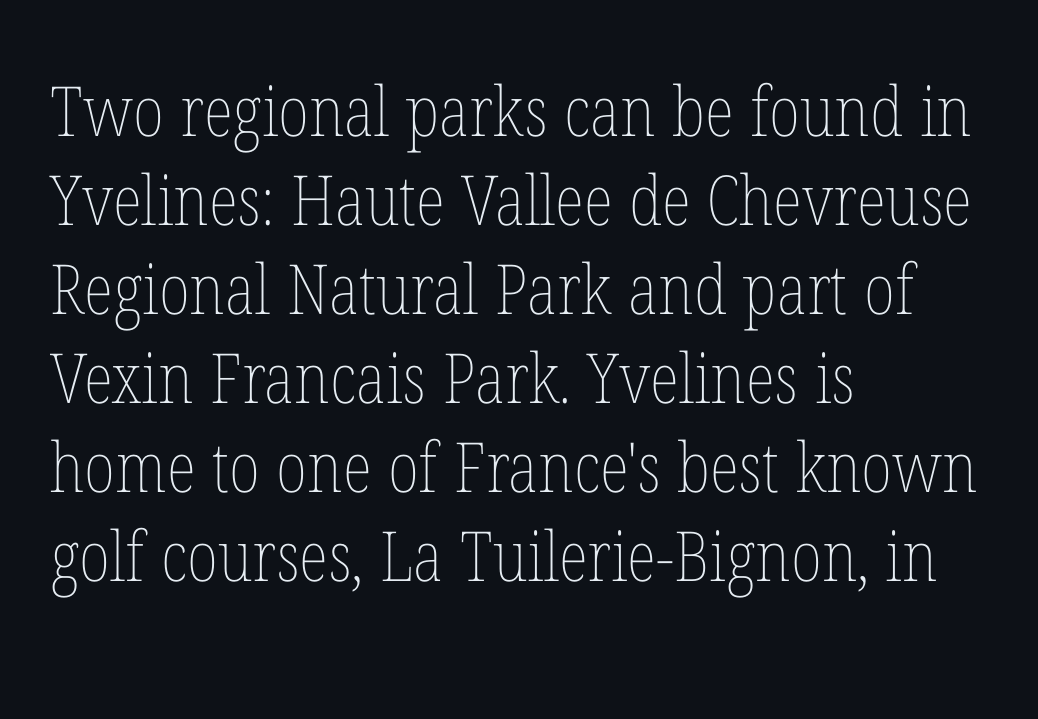
{"italic": "no", "bold": "no", "weight": "thin", "width": "condensed", "stroke_contrast": "low", "x_height": "medium", "monospaced": "no", "underline": "no", "align": "left", "line_spacing": "normal", "line_spacing_ratio": 1.29, "letter_spacing": "normal", "letter_spacing_em": 0.0, "glyph_px": 69}
